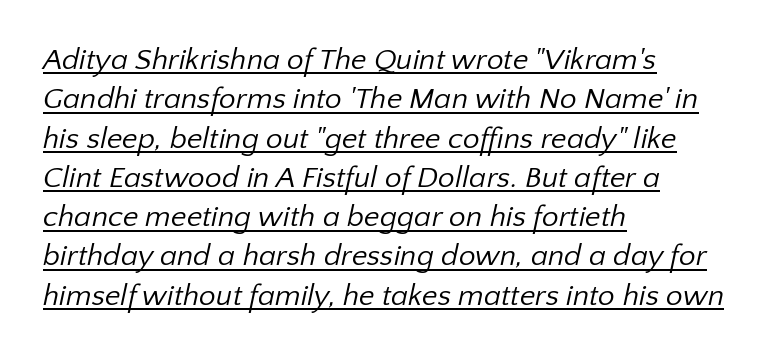
Caption: lettering with a line underneath. Students, observe: this is what conventionally led text looks like. The letterforms sit at book weight or below. Layout note: lines flush left.
